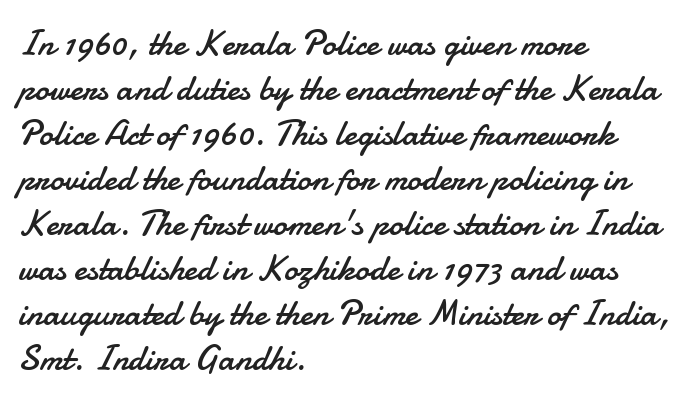
The image shows 36 px regular-weight sans-serif type; set left-aligned, normal line spacing (1.25x), normal letter spacing, not underlined; low stroke contrast and a small x-height.
